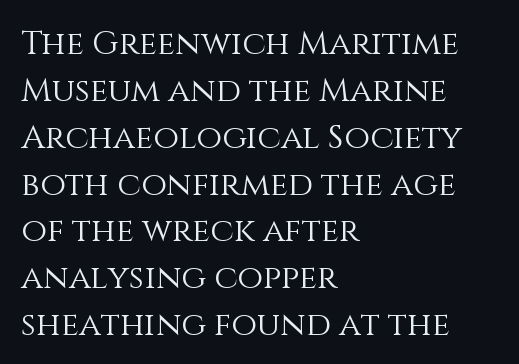
{"italic": "no", "bold": "no", "weight": "light", "width": "normal", "stroke_contrast": "medium", "x_height": "large", "monospaced": "no", "underline": "no", "align": "left", "line_spacing": "normal", "line_spacing_ratio": 1.42, "letter_spacing": "normal", "letter_spacing_em": 0.0, "glyph_px": 33}
